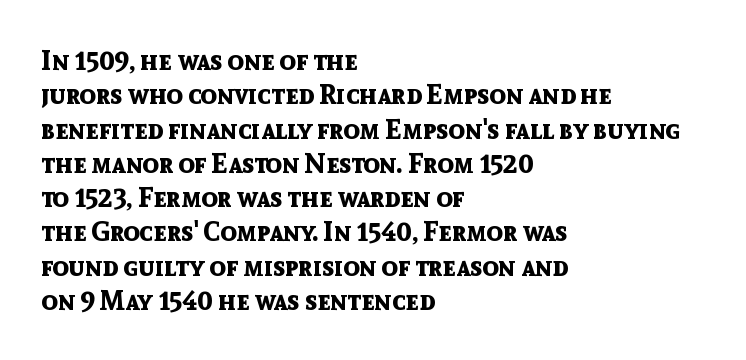
{"italic": "no", "bold": "yes", "underline": "no", "align": "left", "line_spacing": "normal", "line_spacing_ratio": 1.27, "letter_spacing": "normal", "letter_spacing_em": 0.0, "glyph_px": 27}
